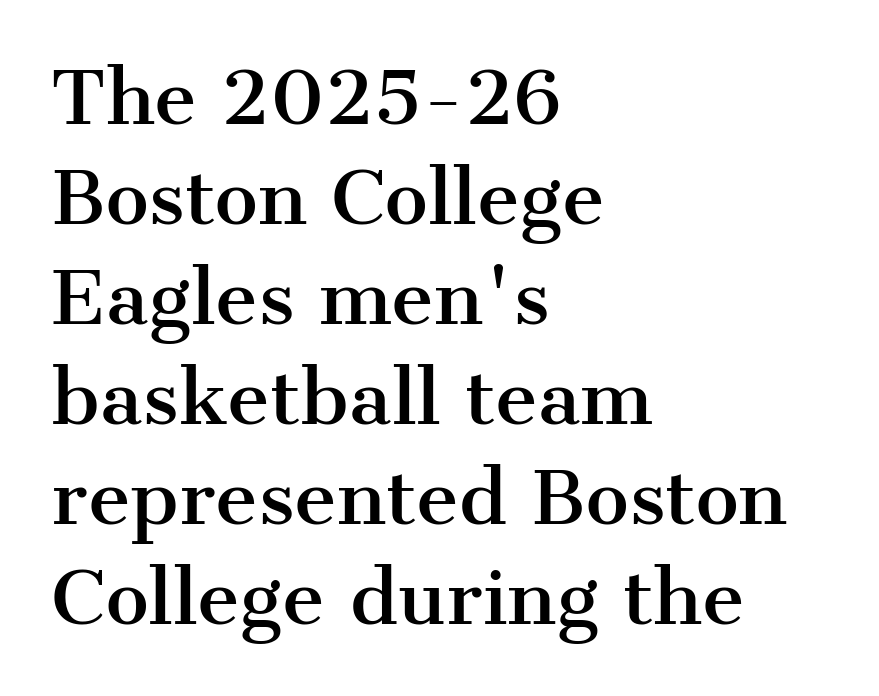
The type sits square on the baseline with zero lean. Honestly, the row spacing looks completely unremarkable. The type is set solid horizontally, with unmodified tracking. Type without underlining.
